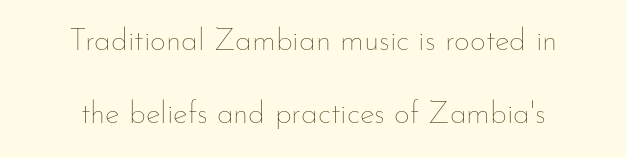
The image shows 31 px thin type, upright; set loose line spacing (2.37x), normal letter spacing, not underlined; low stroke contrast and a small x-height.
